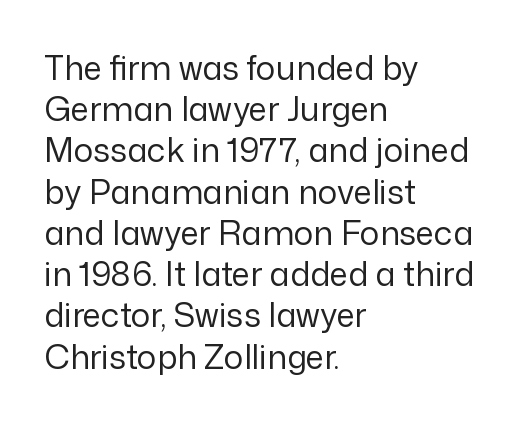
The image shows 33 px regular-weight sans-serif type, upright; set left-aligned, normal line spacing (1.25x), normal letter spacing, not underlined; low stroke contrast and a medium x-height.
